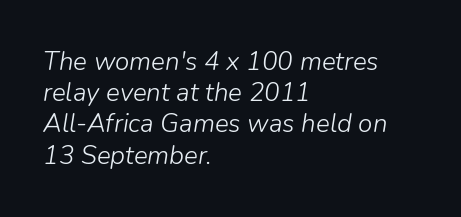
Each word holds together tightly as a unit, with standard inter-letter gaps. The string is rendered with underlining switched off. In CSS terms this would be text-align: left. The axis of the letterforms is tilted away from vertical. A light-to-regular cut is what we see here.
